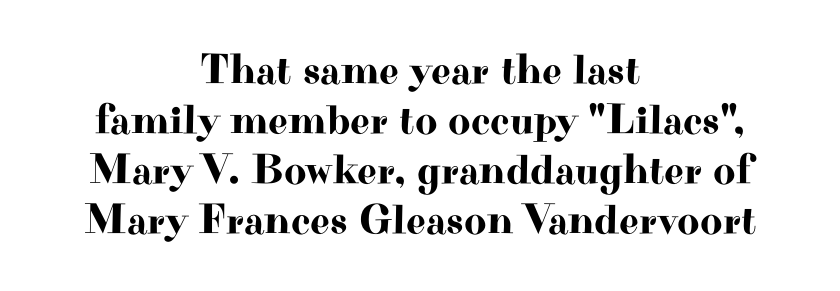
{"serif": "yes", "italic": "no", "width": "wide", "stroke_contrast": "high", "x_height": "small", "monospaced": "no", "underline": "no", "align": "center", "line_spacing_ratio": 1.16, "letter_spacing": "normal", "letter_spacing_em": 0.0, "glyph_px": 43}
